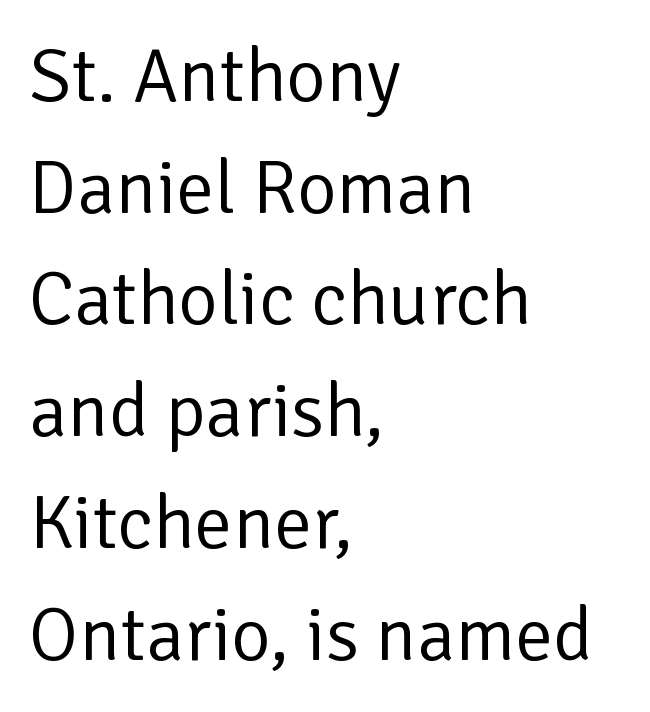
Descenders hang freely into open space. Font category for this specimen: sans-serif. The passage shown has conventional tracking throughout. Line beginnings align vertically; line endings do not.
